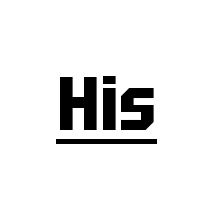
{"serif": "no", "italic": "no", "bold": "yes", "weight": "bold", "width": "condensed", "stroke_contrast": "low", "x_height": "large", "monospaced": "no", "underline": "yes", "letter_spacing": "normal", "letter_spacing_em": 0.0, "glyph_px": 75}
